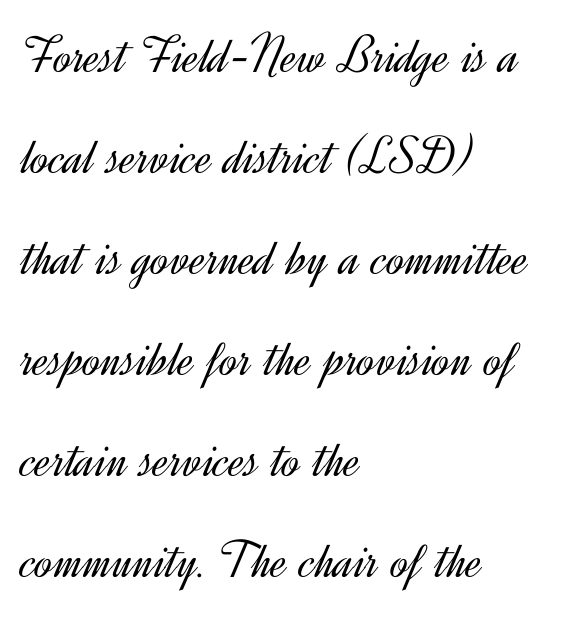
The image shows 54 px light sans-serif type; set left-aligned, line spacing 1.87x, normal letter spacing, not underlined; a small x-height.
